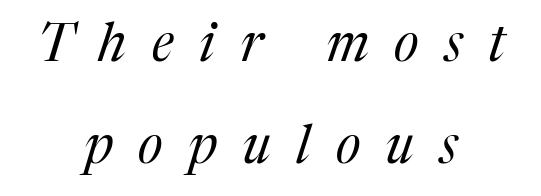
You could not count columns in this text — the font is proportionally spaced. Anything drawn beneath the words? Only blank space. Is the letter spacing exaggerated? Yes — the characters are pushed far apart. Regarding serifs, this sample has them. An italicized treatment has been applied to the whole sample.
